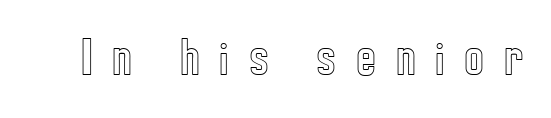
Q: Is the text italic (slanted)? A: No, it is upright.
Q: Is the text underlined? A: No.
Q: Is the spacing between letters normal or unusually wide? A: Unusually wide.
Q: Width (condensed, normal, or wide)? A: Condensed.
Q: x-height? A: Medium.
Q: Monospaced? A: No.
